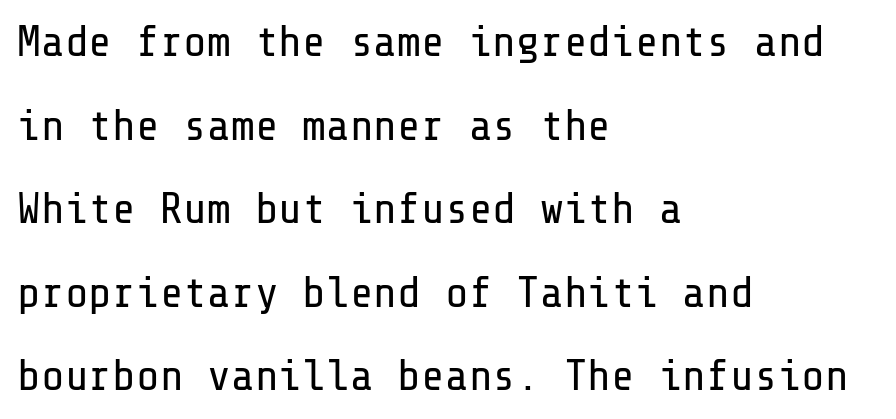
The image shows 44 px regular-weight sans-serif type, upright; set left-aligned, loose line spacing (1.9x), normal letter spacing, not underlined; low stroke contrast and a medium x-height.
